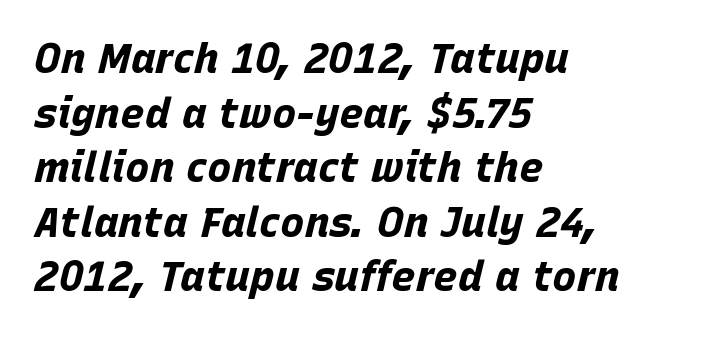
Compared with an ordinary text face, these strokes are far heavier — a full bold. Inter-character spacing is left at the font's built-in metrics. Quick note: italic. Vertically, the passage feels balanced, rows spaced as you'd expect. Note the varied advance widths — an 'i' is clearly narrower than an 'm'.
